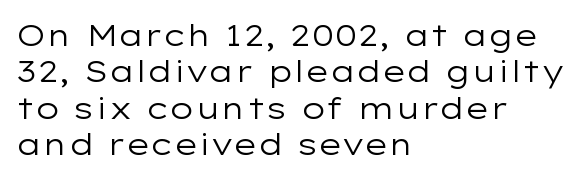
The image shows 30 px regular-weight, wide sans-serif type, upright; set left-aligned, line spacing 1.21x, normal letter spacing, not underlined; low stroke contrast and a medium x-height.
